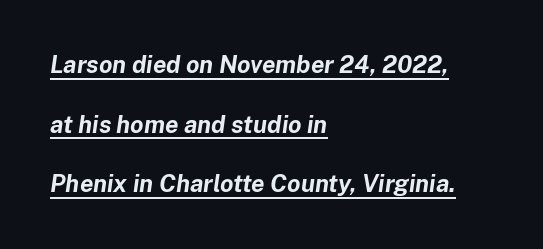
{"italic": "yes", "lean": "right", "slant_degrees": 8, "bold": "yes", "underline": "yes", "align": "left", "line_spacing": "loose", "line_spacing_ratio": 2.48, "letter_spacing": "normal", "letter_spacing_em": 0.0, "glyph_px": 24}
